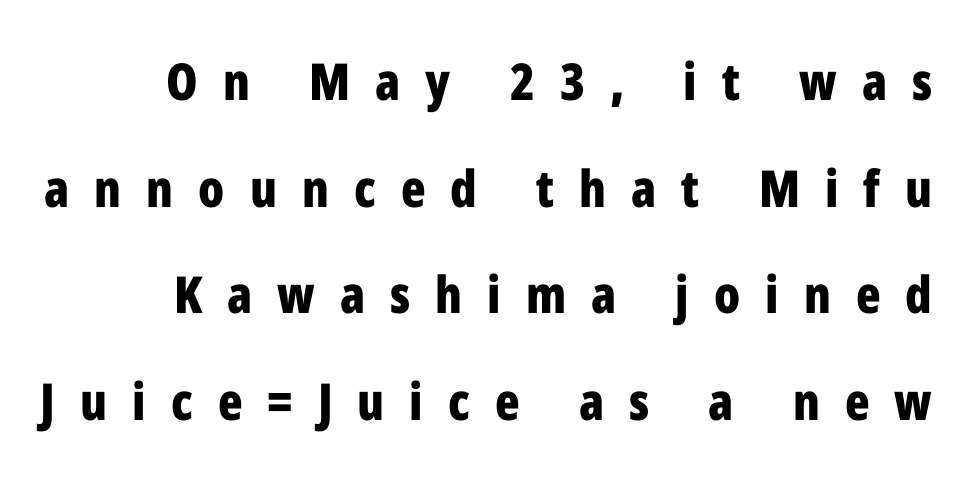
Q: Is the text bold? A: Yes.
Q: Is the text italic (slanted)? A: No, it is upright.
Q: Is the typeface a serif or a sans-serif typeface? A: Sans-serif.
Q: Is the text underlined? A: No.
Q: Is the spacing between letters normal or unusually wide? A: Unusually wide.
Q: Is the spacing between lines tight, normal or loose? A: Loose.
Q: Width (condensed, normal, or wide)? A: Condensed.
Q: Stroke contrast? A: Low.
Q: x-height? A: Medium.
Q: Monospaced? A: No.
